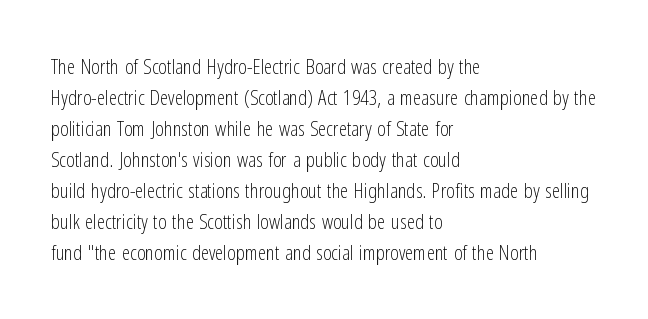
{"italic": "no", "bold": "no", "underline": "no", "align": "left", "line_spacing": "normal", "line_spacing_ratio": 1.48, "letter_spacing": "normal", "letter_spacing_em": 0.0, "glyph_px": 21}
